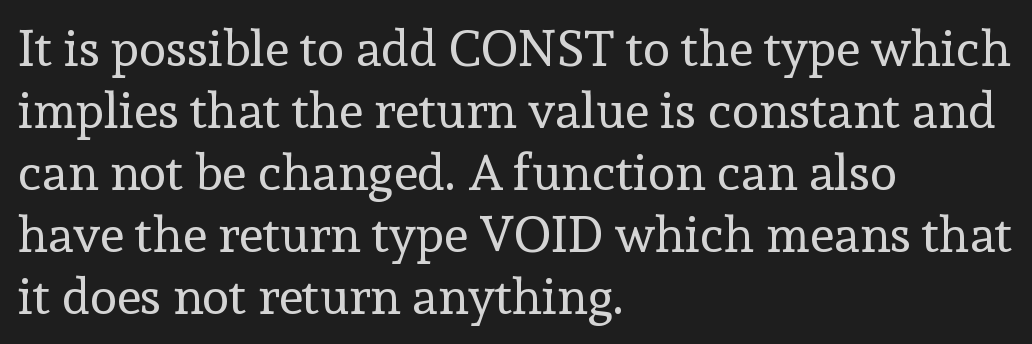
Q: Is the text bold? A: No.
Q: Is the text italic (slanted)? A: No, it is upright.
Q: Is the typeface a serif or a sans-serif typeface? A: Serif.
Q: Is the text underlined? A: No.
Q: How is the paragraph aligned? A: Left-aligned.
Q: Is the spacing between letters normal or unusually wide? A: Normal.
Q: Width (condensed, normal, or wide)? A: Normal.
Q: x-height? A: Medium.
Q: Monospaced? A: No.
